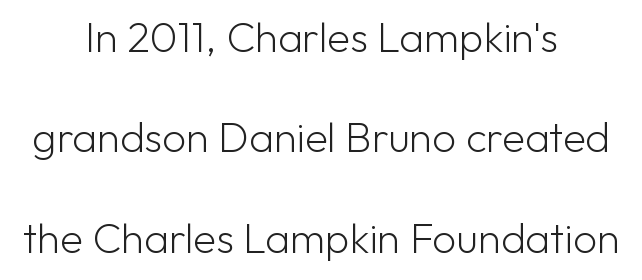
The image shows 42 px light sans-serif type, upright; set centered, loose line spacing (2.39x), normal letter spacing, not underlined; low stroke contrast and a medium x-height.
